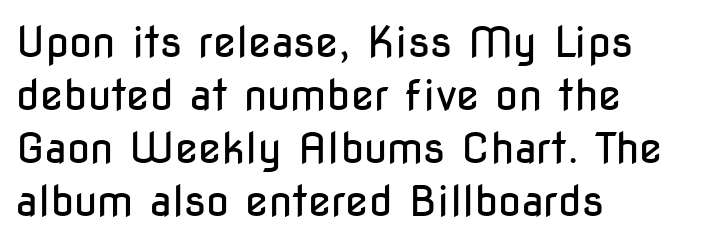
The image shows 42 px regular-weight, condensed sans-serif type, upright; set left-aligned, normal line spacing (1.26x), normal letter spacing, not underlined; low stroke contrast and a medium x-height.
